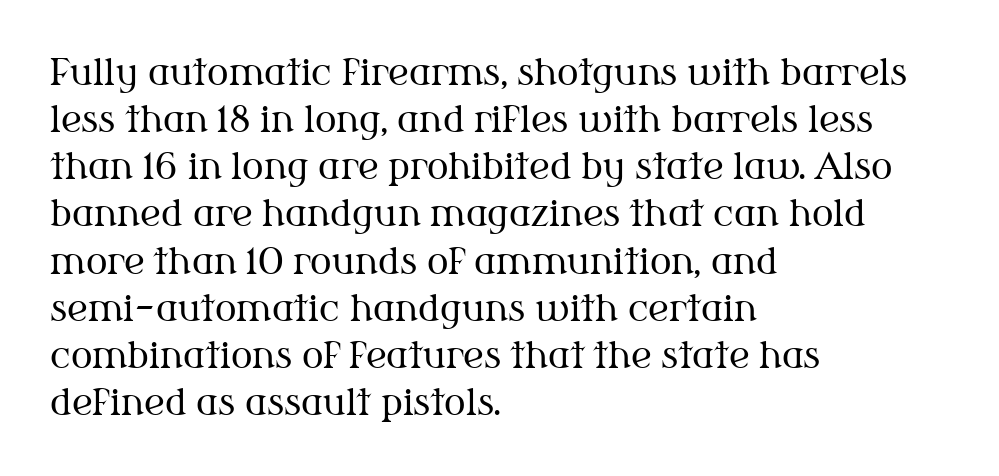
The image shows 36 px regular-weight serif type, upright; set left-aligned, normal line spacing (1.31x), normal letter spacing, not underlined; medium stroke contrast and a medium x-height.
